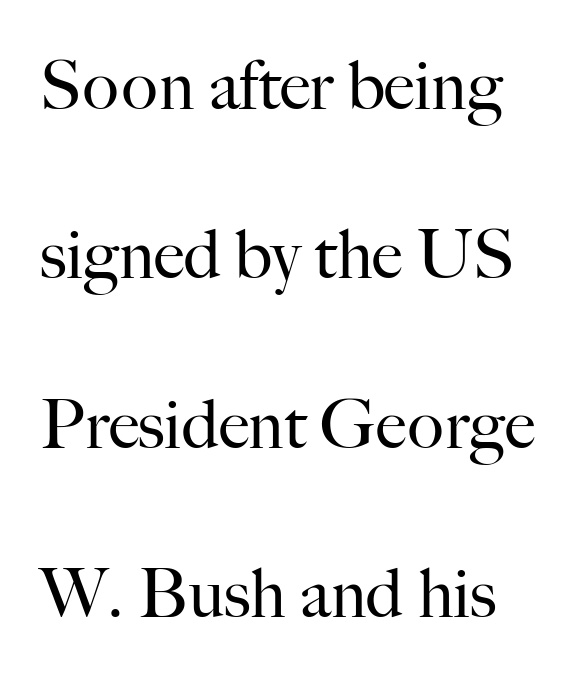
Q: Is the text bold? A: No.
Q: Is the text italic (slanted)? A: No, it is upright.
Q: Is the typeface a serif or a sans-serif typeface? A: Serif.
Q: Is the text underlined? A: No.
Q: Is the spacing between letters normal or unusually wide? A: Normal.
Q: Is the spacing between lines tight, normal or loose? A: Loose.
Q: Width (condensed, normal, or wide)? A: Normal.
Q: Stroke contrast? A: High.
Q: x-height? A: Small.
Q: Monospaced? A: No.
